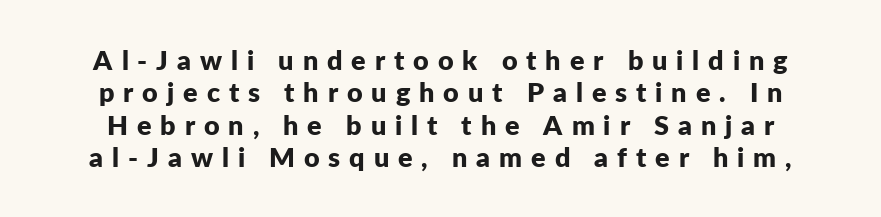
The image shows 27 px bold type, upright; set line spacing 1.2x, unusually wide letter spacing (+0.33 em), not underlined.
